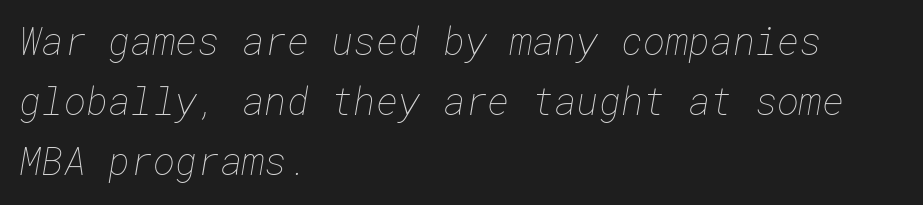
No chunkiness to these letters — they're not bold. Successive baselines arrive at the customary interval. Type without underlining. The rendering keeps characters at their native spacing.
